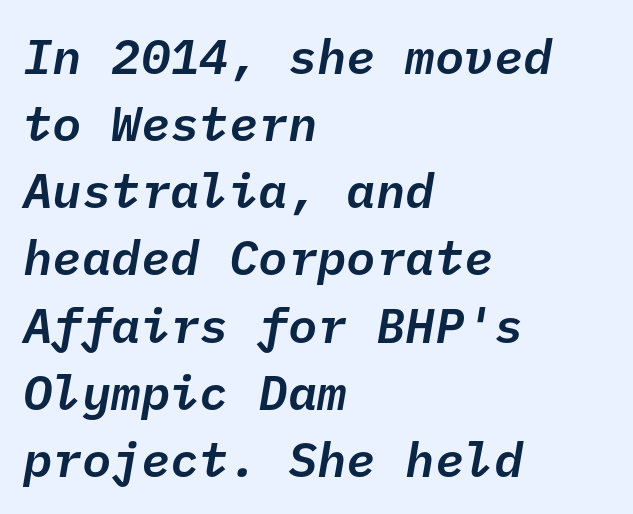
The image shows 49 px text type, italic (leaning right), monospaced; set left-aligned, normal line spacing (1.37x), normal letter spacing, not underlined; low stroke contrast and a medium x-height.
